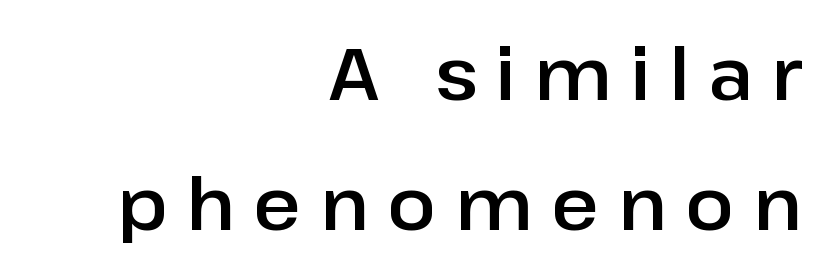
{"serif": "no", "italic": "no", "width": "normal", "stroke_contrast": "low", "x_height": "medium", "monospaced": "no", "underline": "no", "align": "right", "line_spacing_ratio": 1.8, "letter_spacing": "wide", "letter_spacing_em": 0.26, "glyph_px": 72}
